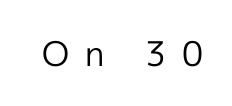
Examine the stroke ends and you'll find no serifs. The axis of the letterforms is exactly vertical. The passage shown is typed in a proportional face where columns would drift. This rendering features lettering with no underline. Does extra space separate the letters? Yes, quite a lot of it.
